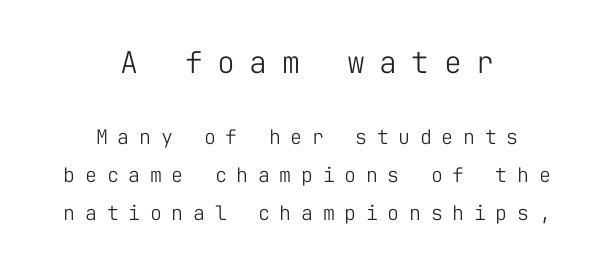
{"serif": "no", "italic": "no", "bold": "no", "weight": "light", "width": "normal", "stroke_contrast": "low", "x_height": "medium", "monospaced": "yes", "underline": "no", "align": "center", "line_spacing": "loose", "line_spacing_ratio": 1.9, "letter_spacing": "wide", "letter_spacing_em": 0.48, "larger_block": "first", "size_ratio": 1.5, "glyph_px": 30}
